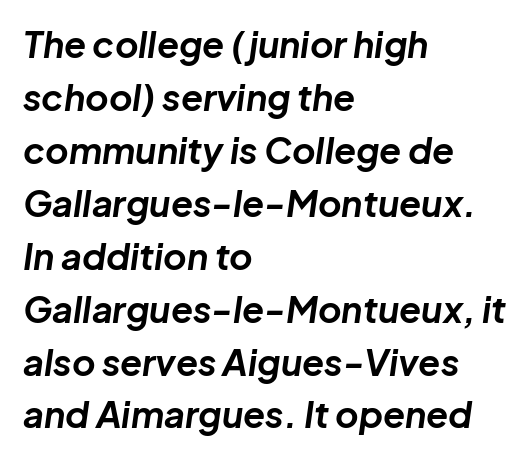
{"italic": "yes", "lean": "right", "slant_degrees": 8, "bold": "yes", "weight": "bold", "width": "normal", "stroke_contrast": "low", "x_height": "medium", "monospaced": "no", "underline": "no", "align": "left", "line_spacing": "normal", "line_spacing_ratio": 1.47, "letter_spacing": "normal", "letter_spacing_em": 0.0, "glyph_px": 36}
